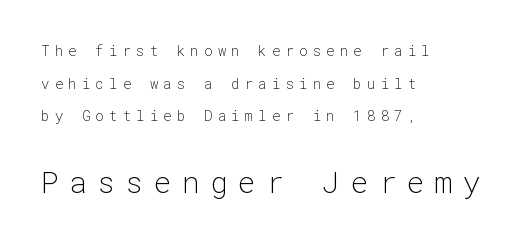
Q: Is the text bold? A: No.
Q: Is the text italic (slanted)? A: No, it is upright.
Q: Is the typeface a serif or a sans-serif typeface? A: Sans-serif.
Q: Is the text underlined? A: No.
Q: How is the paragraph aligned? A: Left-aligned.
Q: Is the spacing between letters normal or unusually wide? A: Unusually wide.
Q: Is the spacing between lines tight, normal or loose? A: Loose.
Q: Which block of text is set in a larger size, the first (top) or the second (bottom)? A: The second (bottom) one.
Q: Width (condensed, normal, or wide)? A: Normal.
Q: Stroke contrast? A: Low.
Q: x-height? A: Medium.
Q: Monospaced? A: Yes.
